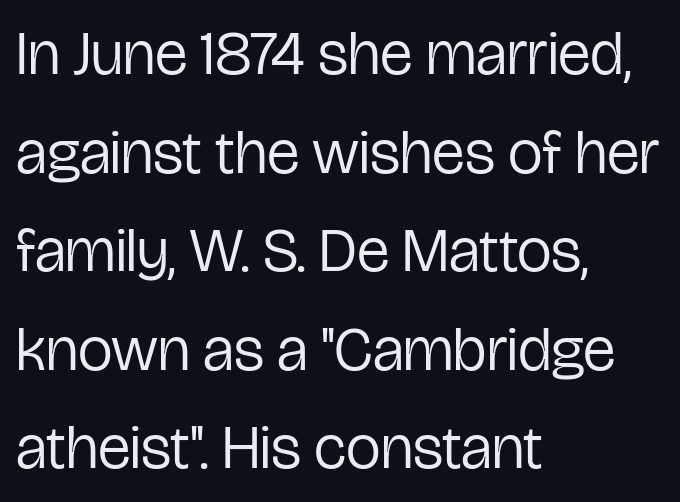
{"serif": "no", "italic": "no", "bold": "no", "weight": "regular", "width": "condensed", "stroke_contrast": "low", "x_height": "medium", "monospaced": "no", "underline": "no", "align": "left", "line_spacing": "normal", "line_spacing_ratio": 1.59, "letter_spacing": "normal", "letter_spacing_em": 0.0, "glyph_px": 62}
